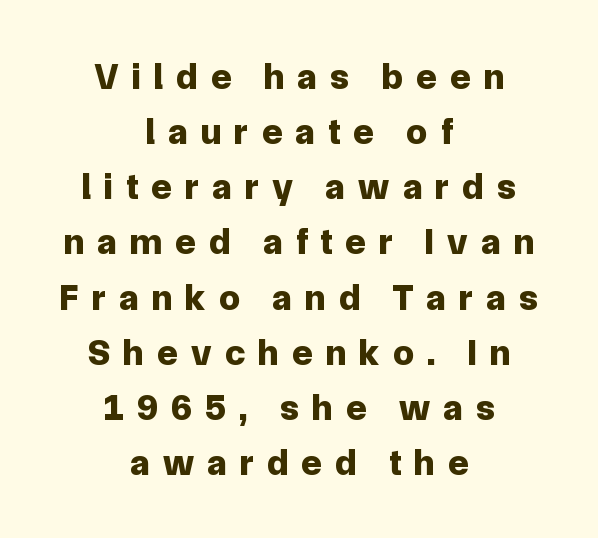
Spacing between characters has been opened up far beyond the box default. Do the characters align in a grid? No, the font is proportional. Grotesque or geometric, the face here clearly has no serifs. The foot of each line stays bare and open.
